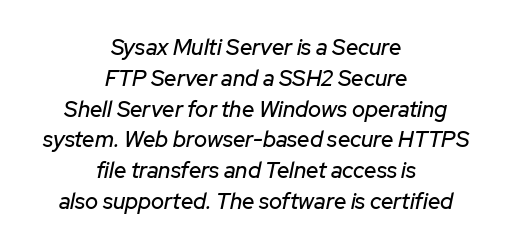
The image shows 22 px text type, italic (leaning right); set centered, normal line spacing (1.4x), normal letter spacing, not underlined.
